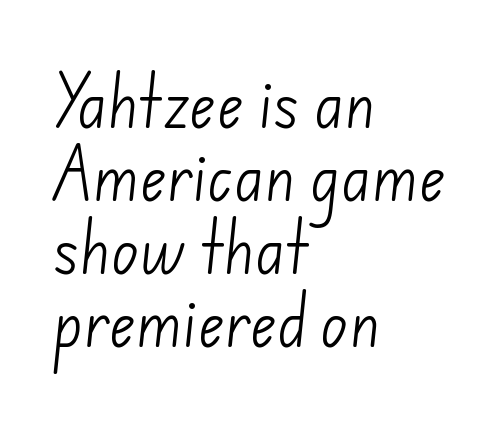
The image shows 57 px light sans-serif type; set left-aligned, normal line spacing (1.28x), normal letter spacing, not underlined; low stroke contrast and a small x-height.
